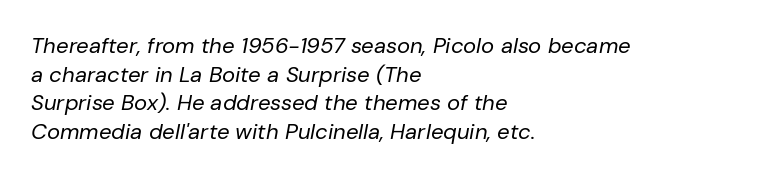
Q: Is the text bold? A: No.
Q: Is the text italic (slanted)? A: Yes, it leans right by about 10 degrees.
Q: Is the text underlined? A: No.
Q: How is the paragraph aligned? A: Left-aligned.
Q: Is the spacing between letters normal or unusually wide? A: Normal.
Q: Is the spacing between lines tight, normal or loose? A: Normal.
